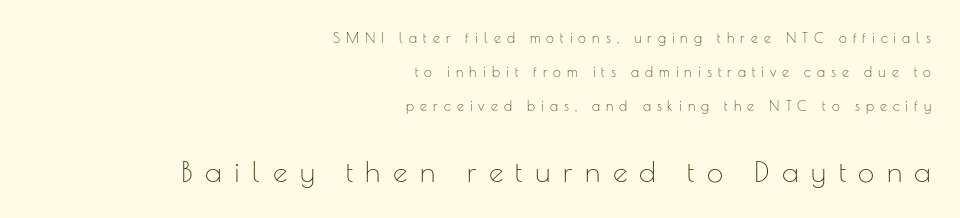
Right-aligned paragraph, ragged on the left. Weight class: somewhere from thin through regular. Look at the bottom of the vertical strokes: they stop flat, with no serifs. Note the varied advance widths — an 'i' is clearly narrower than an 'm'. Character size in the trailing block exceeds that of the leading block. These lines have a slow, spaced-out rhythm from letter to letter.
